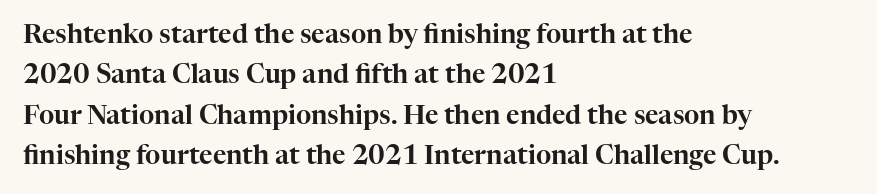
Q: Is the text italic (slanted)? A: No, it is upright.
Q: Is the text underlined? A: No.
Q: How is the paragraph aligned? A: Left-aligned.
Q: Is the spacing between letters normal or unusually wide? A: Normal.
Q: Is the spacing between lines tight, normal or loose? A: Normal.
